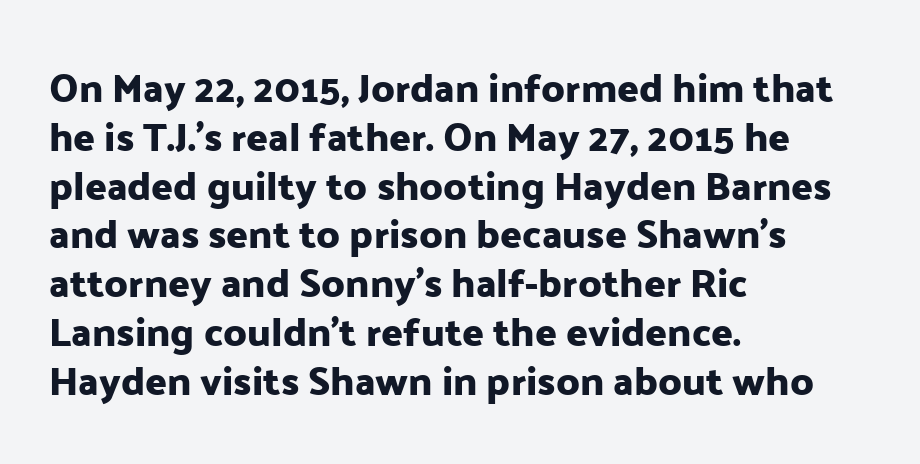
Q: Is the text italic (slanted)? A: No, it is upright.
Q: Is the typeface a serif or a sans-serif typeface? A: Sans-serif.
Q: Is the text underlined? A: No.
Q: How is the paragraph aligned? A: Left-aligned.
Q: Is the spacing between letters normal or unusually wide? A: Normal.
Q: Width (condensed, normal, or wide)? A: Normal.
Q: Stroke contrast? A: Low.
Q: x-height? A: Medium.
Q: Monospaced? A: No.
